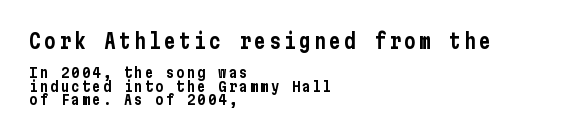
The image shows 20 px text type, upright; set left-aligned, tight line spacing (0.96x), not underlined; the first (top) block is 1.43x larger.
